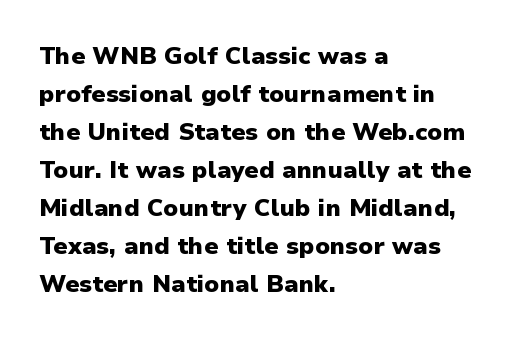
The image shows 24 px bold type, upright; set left-aligned, normal line spacing (1.58x), normal letter spacing, not underlined.
